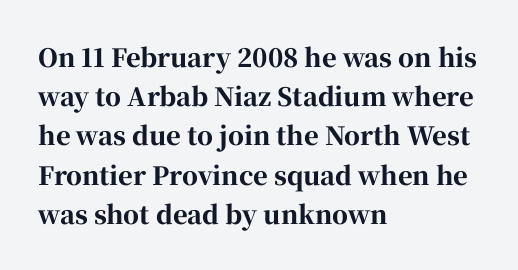
{"italic": "no", "bold": "yes", "underline": "no", "align": "left", "line_spacing": "normal", "line_spacing_ratio": 1.57, "letter_spacing": "normal", "letter_spacing_em": 0.0, "glyph_px": 25}
